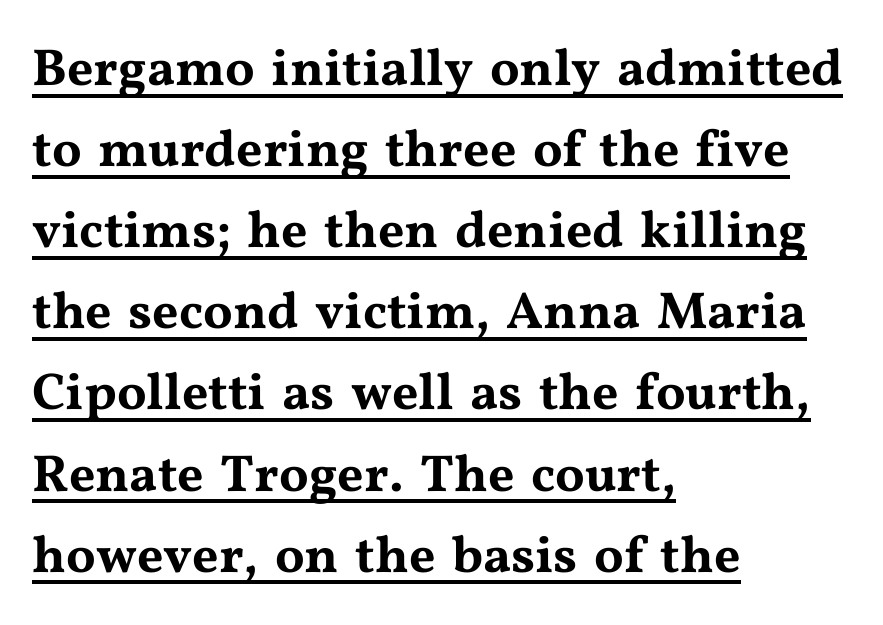
{"serif": "yes", "italic": "no", "width": "wide", "stroke_contrast": "medium", "x_height": "medium", "monospaced": "no", "underline": "yes", "align": "left", "line_spacing": "normal", "line_spacing_ratio": 1.56, "letter_spacing": "normal", "letter_spacing_em": 0.0, "glyph_px": 52}
